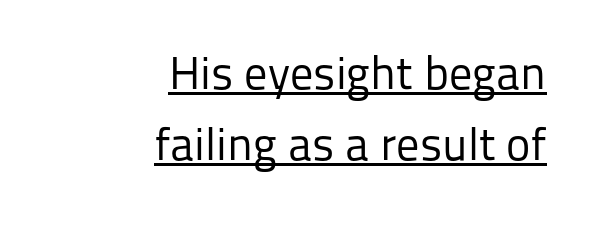
How are the letters spaced? Ordinarily, with no added tracking. Does the copy run flush right? Yes — the right margin is perfectly even. The passage shown is underscored from start to finish. The leading is moderate, giving the passage an even texture. Check where the strokes stop: nothing finishes them off — pure sans.
